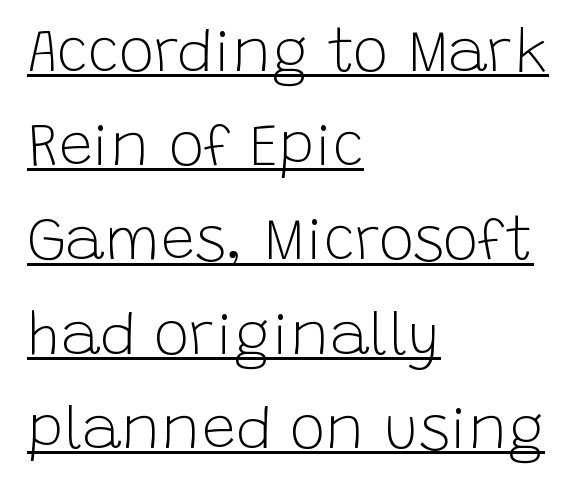
Honestly, the row spacing looks completely unremarkable. These lines stack with their left ends in a neat column. The typesetting does not lean heavy: it is not bold. What decoration does the sample have? An underline.
